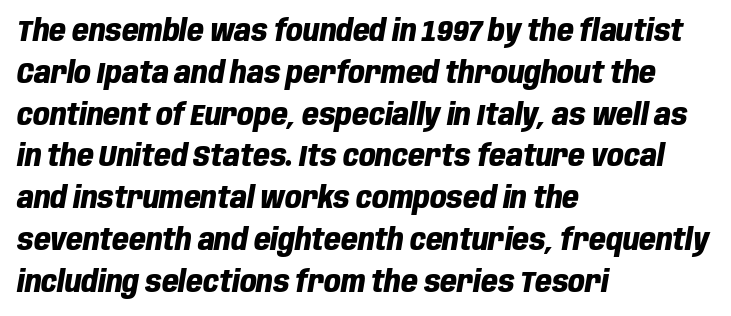
{"italic": "yes", "lean": "right", "slant_degrees": 10, "bold": "yes", "weight": "heavy", "width": "condensed", "stroke_contrast": "low", "x_height": "large", "monospaced": "no", "underline": "no", "align": "left", "line_spacing": "normal", "line_spacing_ratio": 1.44, "letter_spacing": "normal", "letter_spacing_em": 0.0, "glyph_px": 29}
